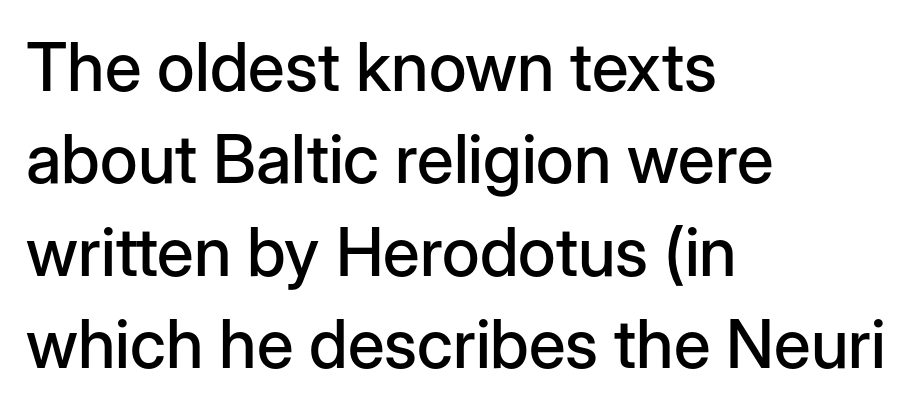
A student would call this left alignment; a typographer would say flush left, rag right. The type sits square on the baseline with zero lean. Is the letter spacing exaggerated? No — it looks like the ordinary default. Has an underline been added? It has not. A typesetter would label this face a sans. Each letter keeps its own natural width here, so spacing adapts to shape.
